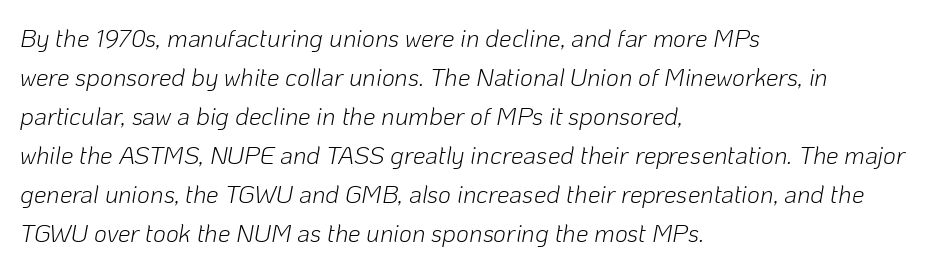
Q: Is the text bold? A: No.
Q: Is the text italic (slanted)? A: Yes, it leans right by about 10 degrees.
Q: Is the text underlined? A: No.
Q: How is the paragraph aligned? A: Left-aligned.
Q: Is the spacing between letters normal or unusually wide? A: Normal.
Q: Is the spacing between lines tight, normal or loose? A: Normal.
